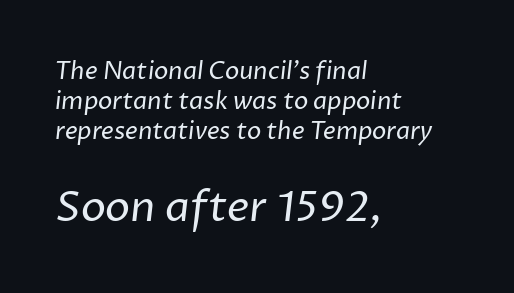
Q: Is the text bold? A: No.
Q: Is the typeface a serif or a sans-serif typeface? A: Sans-serif.
Q: Is the text underlined? A: No.
Q: How is the paragraph aligned? A: Left-aligned.
Q: Is the spacing between letters normal or unusually wide? A: Normal.
Q: Is the spacing between lines tight, normal or loose? A: Normal.
Q: Which block of text is set in a larger size, the first (top) or the second (bottom)? A: The second (bottom) one.
Q: Width (condensed, normal, or wide)? A: Normal.
Q: Stroke contrast? A: Low.
Q: x-height? A: Medium.
Q: Monospaced? A: No.
